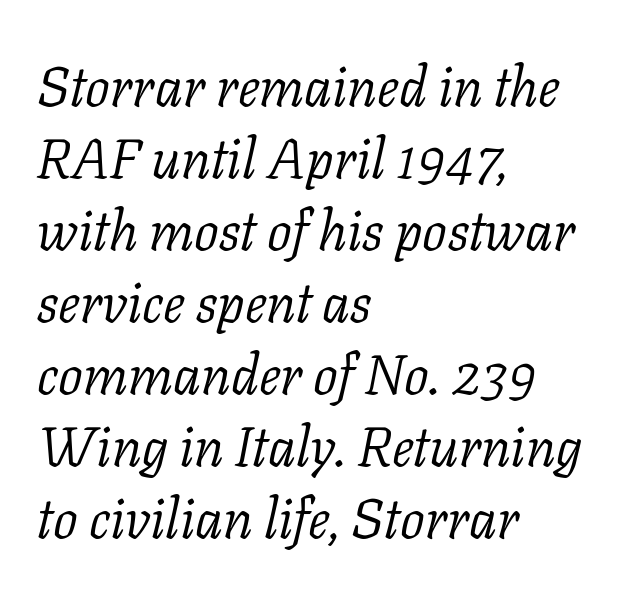
The foot of each line stays bare and open. Type style note: has serifs. A classic flush-left, rag-right setting is used for this passage. Emphasis-style slanted type is in use.
